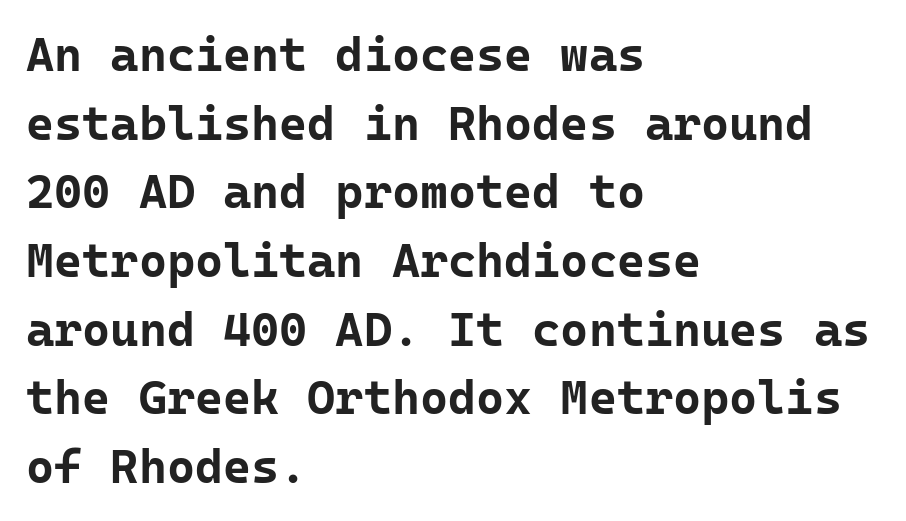
The image shows 48 px bold sans-serif type, upright, monospaced; set left-aligned, normal line spacing (1.43x), normal letter spacing, not underlined; low stroke contrast and a medium x-height.
